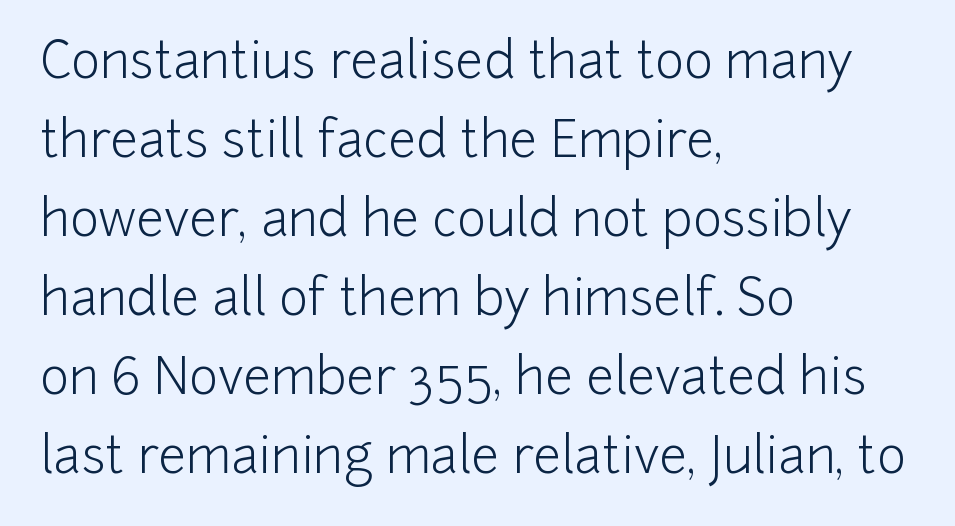
The area under the type is left untouched. This sample is left-justified, so line endings fall wherever the words run out. Caption: standard tracking, unaltered. Does the lettering tilt? It doesn't — this is upright. Each stroke keeps to a modest, everyday thickness or less.
